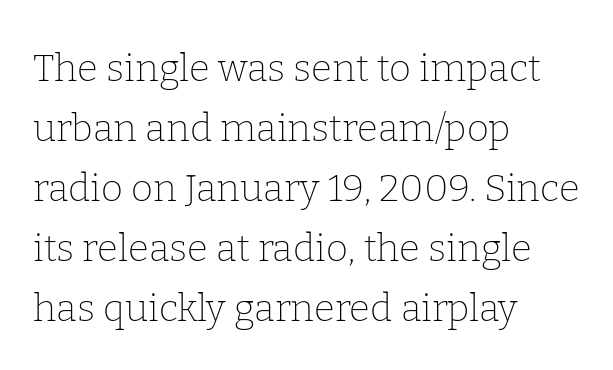
Weight: regular or lighter. This sample keeps an unexceptional amount of space between lines. Has an underline been added? It has not. One-word summary of the alignment: left. The rendering uses natural spacing where letterforms have individual widths.
